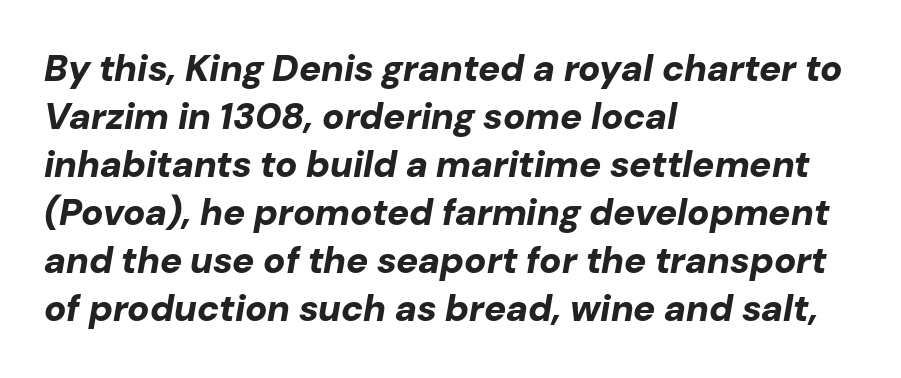
{"italic": "yes", "lean": "right", "slant_degrees": 10, "bold": "yes", "weight": "bold", "width": "normal", "stroke_contrast": "low", "x_height": "medium", "monospaced": "no", "underline": "no", "align": "left", "line_spacing": "normal", "line_spacing_ratio": 1.3, "letter_spacing": "normal", "letter_spacing_em": 0.0, "glyph_px": 37}
